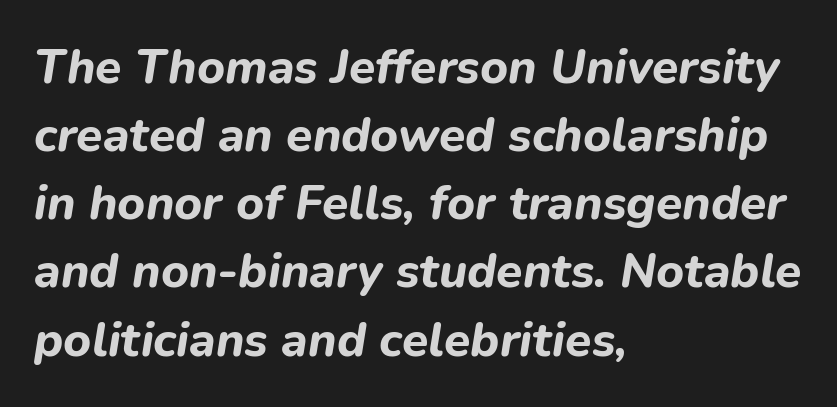
The image shows 48 px bold type, italic (leaning right); set left-aligned, normal line spacing (1.42x), normal letter spacing, not underlined; low stroke contrast and a medium x-height.
